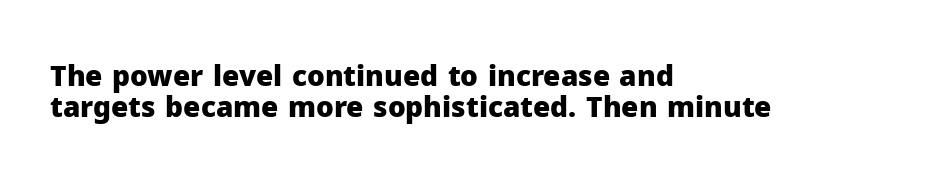
The image shows 28 px heavy sans-serif type, upright; set left-aligned, tight line spacing (1.1x), normal letter spacing, not underlined; low stroke contrast and a medium x-height.
